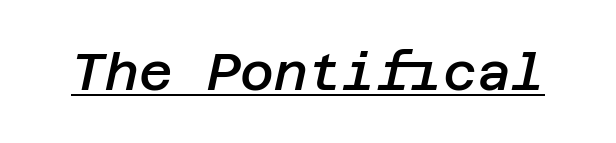
Emphasis by weight is partial: semibold. These lines keep a tight, regular rhythm from letter to letter. Yep, that's italic — everything's leaning. Honestly, the underline is the first thing you notice here.
